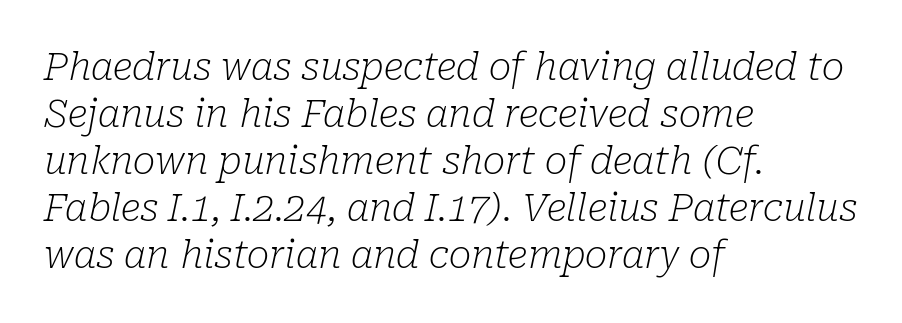
The compositor pushed each line to the left boundary. Has an underline been added? It has not. The strokes carry an ordinary text weight at most. The whole block is typeset with a tilt. This sample has the flowing, uneven cadence of proportional lettering. Does the type have serifs? Yes, each stem ends in a small foot.
